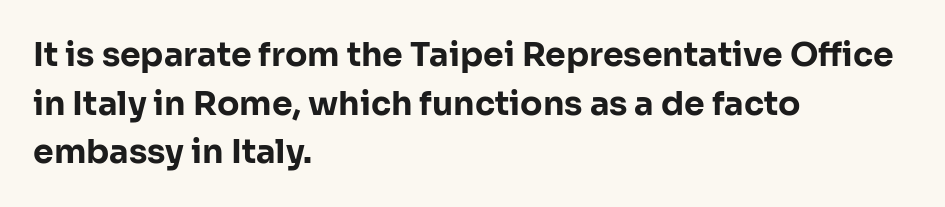
The image shows 33 px bold sans-serif type, upright; set left-aligned, normal line spacing (1.47x), normal letter spacing, not underlined; low stroke contrast and a medium x-height.
